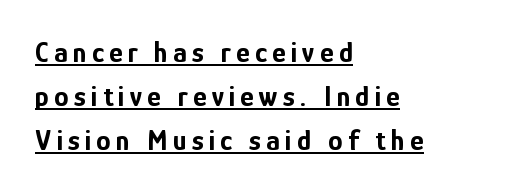
These lines sit exactly where default settings would place them. On the weight axis this lands at bold, roughly 700. The type family on display is of the sans-serif kind. The rendering anchors every line to the left-hand side. Here the designer chose a conventional face with non-uniform glyph widths.
